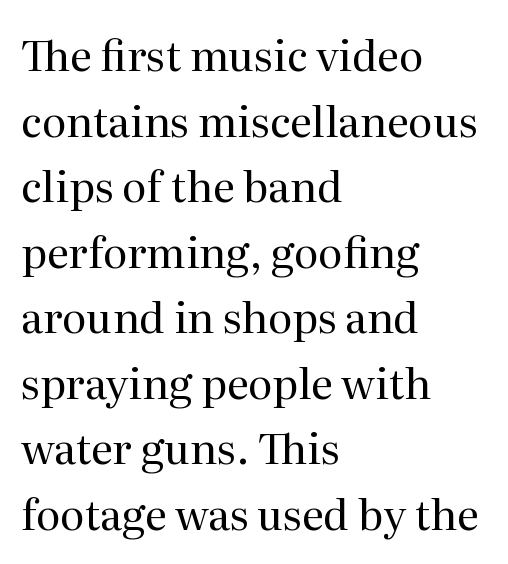
{"serif": "yes", "italic": "no", "bold": "no", "weight": "regular", "width": "normal", "stroke_contrast": "medium", "x_height": "medium", "monospaced": "no", "underline": "no", "align": "left", "line_spacing": "normal", "line_spacing_ratio": 1.56, "letter_spacing": "normal", "letter_spacing_em": 0.0, "glyph_px": 42}
